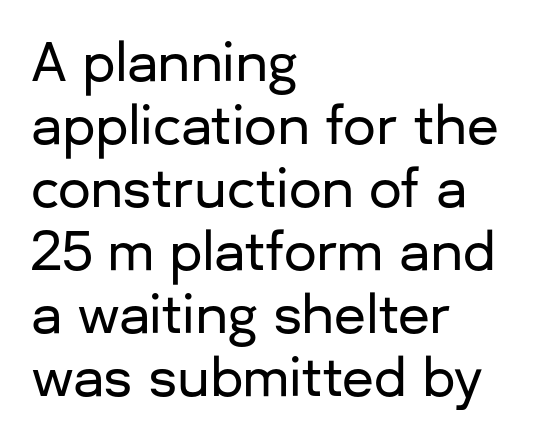
Here the designer chose a conventional face with non-uniform glyph widths. The designer went with a sans here, leaving each stem footless. Unmarked baselines from the first word to the last. Leftover space on each line is placed entirely after the last word.
